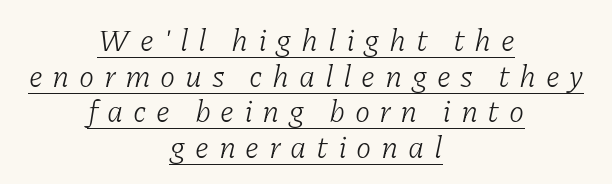
{"serif": "yes", "italic": "yes", "lean": "right", "slant_degrees": 11, "bold": "no", "weight": "light", "width": "normal", "stroke_contrast": "low", "x_height": "medium", "monospaced": "no", "underline": "yes", "align": "center", "line_spacing": "tight", "line_spacing_ratio": 1.15, "letter_spacing": "wide", "letter_spacing_em": 0.31, "glyph_px": 31}
